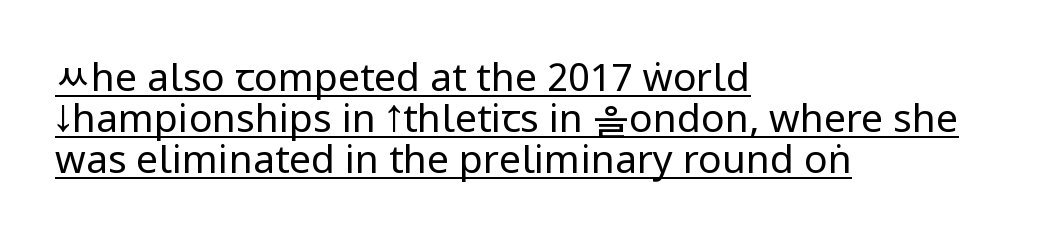
Stems and bowls with no extra thickness — not bold. Honestly, the underline is the first thing you notice here. This block would grow much taller if given ordinary leading; it's compressed now. Each line starts at the same left margin while the right side varies. Quick note: not italic, upright.
